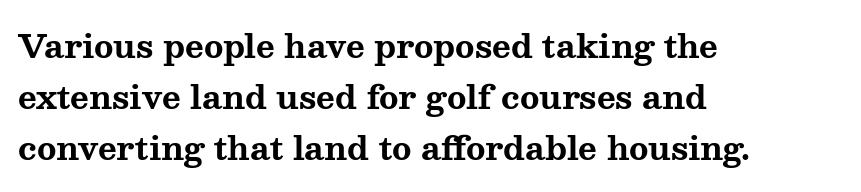
The image shows 32 px bold, wide serif type, upright; set left-aligned, normal line spacing (1.59x), normal letter spacing, not underlined; medium stroke contrast and a medium x-height.
